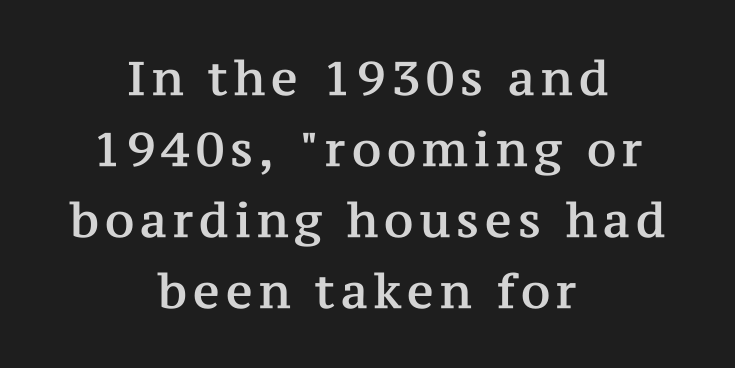
The image shows 47 px serif type, upright; set centered, normal line spacing (1.51x), not underlined; medium stroke contrast and a medium x-height.
